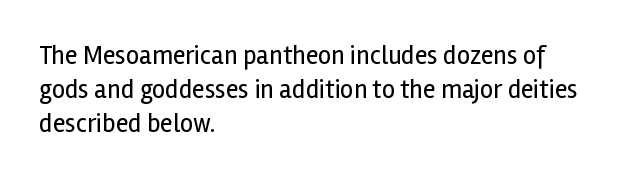
Q: Is the text bold? A: No.
Q: Is the text italic (slanted)? A: No, it is upright.
Q: Is the text underlined? A: No.
Q: How is the paragraph aligned? A: Left-aligned.
Q: Is the spacing between letters normal or unusually wide? A: Normal.
Q: Is the spacing between lines tight, normal or loose? A: Normal.
